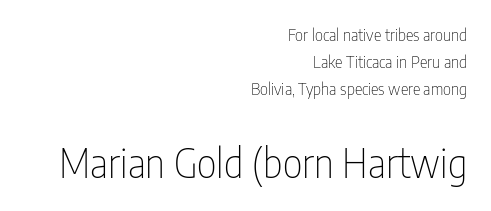
Q: Is the text bold? A: No.
Q: Is the text italic (slanted)? A: No, it is upright.
Q: Is the typeface a serif or a sans-serif typeface? A: Sans-serif.
Q: Is the text underlined? A: No.
Q: How is the paragraph aligned? A: Right-aligned.
Q: Is the spacing between letters normal or unusually wide? A: Normal.
Q: Is the spacing between lines tight, normal or loose? A: Normal.
Q: Which block of text is set in a larger size, the first (top) or the second (bottom)? A: The second (bottom) one.
Q: Width (condensed, normal, or wide)? A: Condensed.
Q: Stroke contrast? A: Low.
Q: x-height? A: Medium.
Q: Monospaced? A: No.
